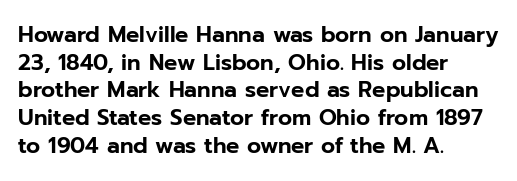
Regarding leading, the lines here are spaced in the standard way. The space beneath each line is pristine and unruled. Tracking value appears to be zero — textbook default spacing. The setting favours the left margin, as ordinary paragraphs usually do.
